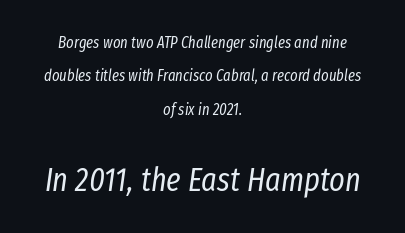
Weight class: somewhere from thin through regular. The rendering uses a large line-height, opening up the rows. Size hierarchy here favors the trailing block over the leading one. The rendering applies a slant to the glyphs.
